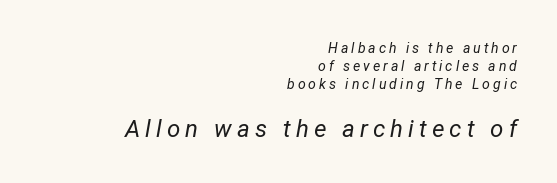
The image shows 24 px text type, italic (leaning right); set right-aligned, normal line spacing (1.3x), unusually wide letter spacing (+0.21 em), not underlined; the second (bottom) block is 1.71x larger.
